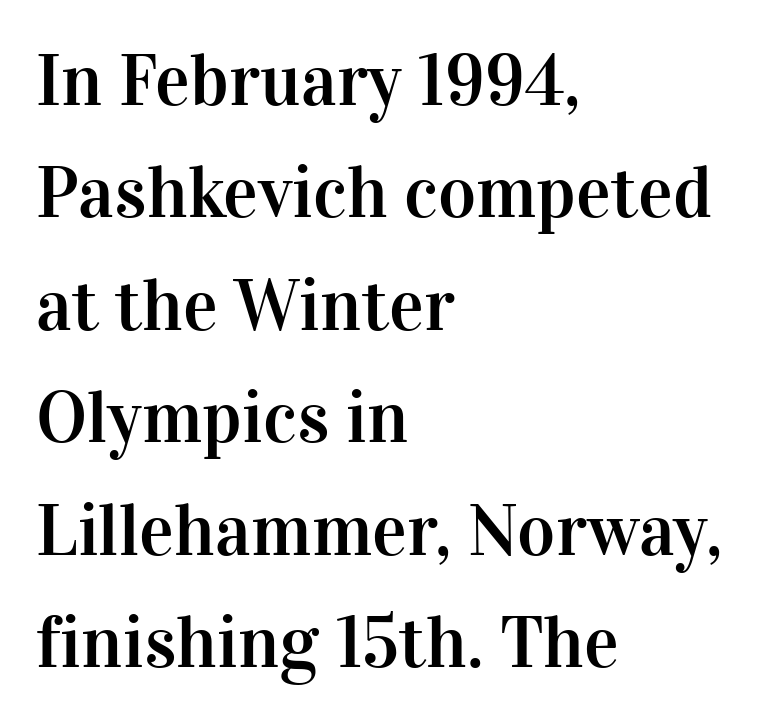
{"serif": "yes", "italic": "no", "width": "normal", "stroke_contrast": "high", "x_height": "medium", "monospaced": "no", "underline": "no", "align": "left", "line_spacing": "normal", "line_spacing_ratio": 1.54, "letter_spacing": "normal", "letter_spacing_em": 0.0, "glyph_px": 73}
